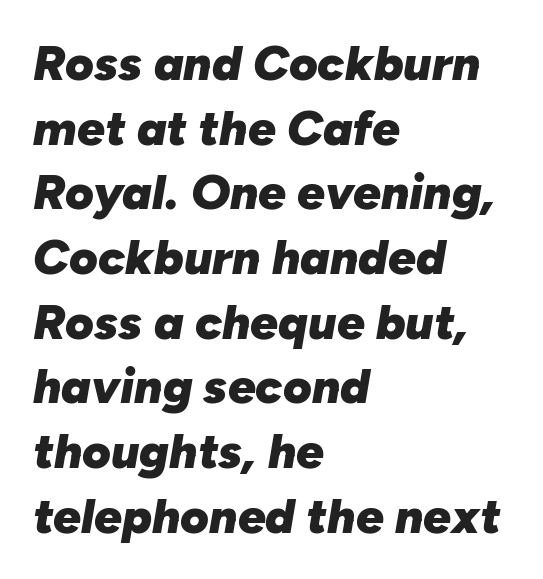
The image shows 49 px heavy type, italic (leaning right); set left-aligned, normal line spacing (1.32x), normal letter spacing, not underlined; low stroke contrast and a medium x-height.
